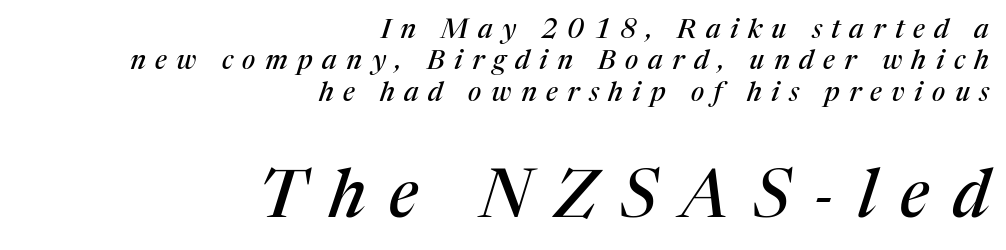
The image shows 67 px serif type, italic (leaning right); set right-aligned, line spacing 1.16x, unusually wide letter spacing (+0.35 em), not underlined; the second (bottom) block is 2.48x larger; medium stroke contrast and a medium x-height.
